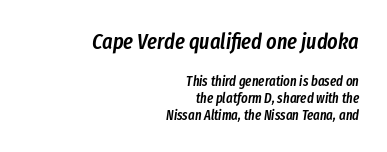
The image shows 22 px text type, italic (leaning right); set right-aligned, line spacing 1.2x, normal letter spacing, not underlined; the first (top) block is 1.57x larger.
